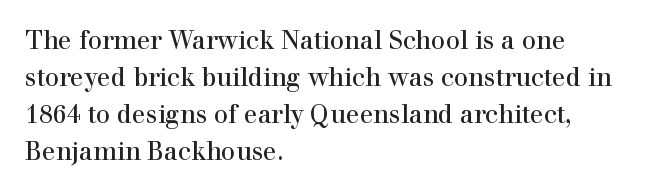
The image shows 25 px text type, upright; set left-aligned, normal line spacing (1.48x), normal letter spacing, not underlined.
